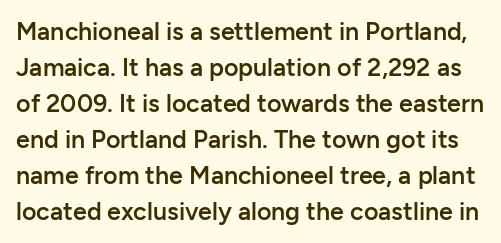
Q: Is the text bold? A: Semi-bold.
Q: Is the text italic (slanted)? A: No, it is upright.
Q: Is the text underlined? A: No.
Q: Is the spacing between letters normal or unusually wide? A: Normal.
Q: Is the spacing between lines tight, normal or loose? A: Normal.
